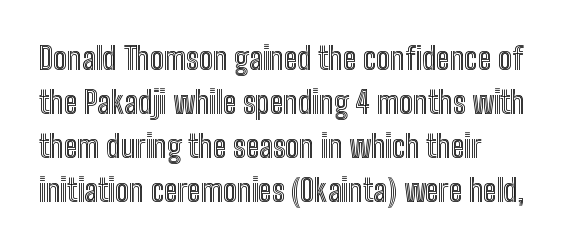
The image shows 31 px condensed type, upright; set left-aligned, normal line spacing (1.42x), normal letter spacing, not underlined; a medium x-height.
